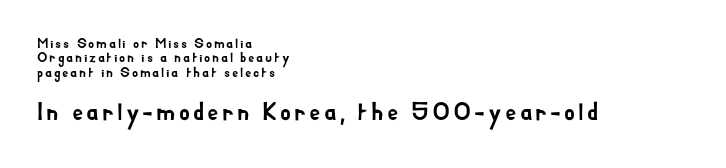
Q: Is the text italic (slanted)? A: No, it is upright.
Q: Is the text underlined? A: No.
Q: How is the paragraph aligned? A: Left-aligned.
Q: Is the spacing between lines tight, normal or loose? A: Tight.
Q: Which block of text is set in a larger size, the first (top) or the second (bottom)? A: The second (bottom) one.
